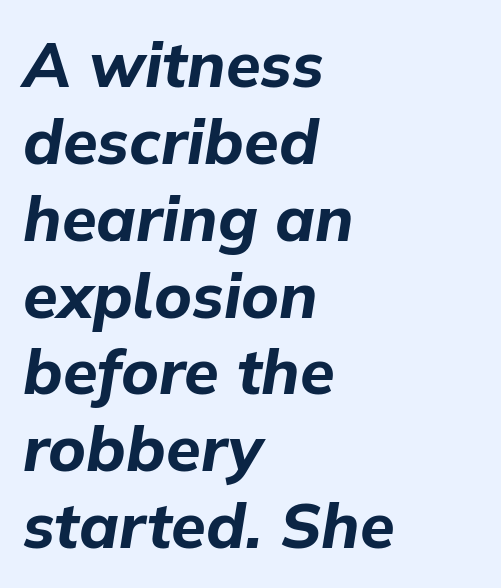
Q: Is the text bold? A: Yes.
Q: Is the text italic (slanted)? A: Yes, it leans right by about 9 degrees.
Q: Is the text underlined? A: No.
Q: How is the paragraph aligned? A: Left-aligned.
Q: Is the spacing between letters normal or unusually wide? A: Normal.
Q: Width (condensed, normal, or wide)? A: Normal.
Q: Stroke contrast? A: Low.
Q: x-height? A: Medium.
Q: Monospaced? A: No.
